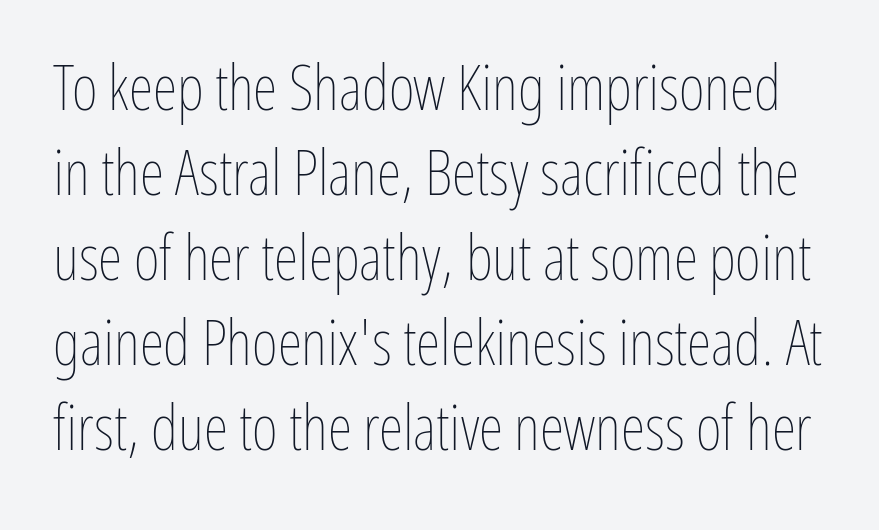
{"italic": "no", "bold": "no", "weight": "thin", "width": "condensed", "stroke_contrast": "low", "x_height": "medium", "monospaced": "no", "underline": "no", "line_spacing": "normal", "line_spacing_ratio": 1.35, "letter_spacing": "normal", "letter_spacing_em": 0.0, "glyph_px": 63}
